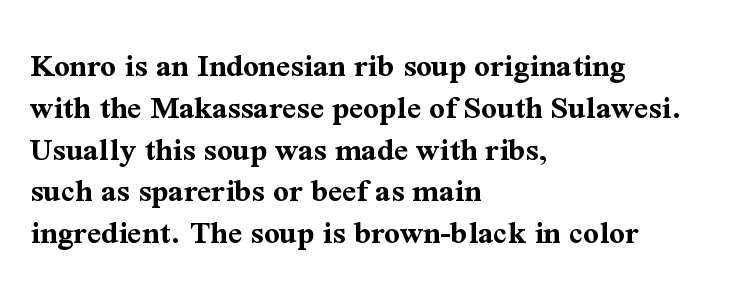
{"serif": "yes", "italic": "no", "bold": "yes", "weight": "bold", "width": "normal", "stroke_contrast": "medium", "x_height": "medium", "monospaced": "no", "underline": "no", "align": "left", "line_spacing_ratio": 1.23, "letter_spacing": "normal", "letter_spacing_em": 0.0, "glyph_px": 34}
